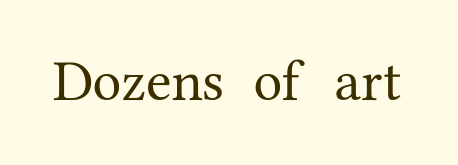
Q: Is the text italic (slanted)? A: No, it is upright.
Q: Is the typeface a serif or a sans-serif typeface? A: Serif.
Q: Is the text underlined? A: No.
Q: Is the spacing between letters normal or unusually wide? A: Normal.
Q: Width (condensed, normal, or wide)? A: Normal.
Q: Stroke contrast? A: Medium.
Q: x-height? A: Medium.
Q: Monospaced? A: No.
